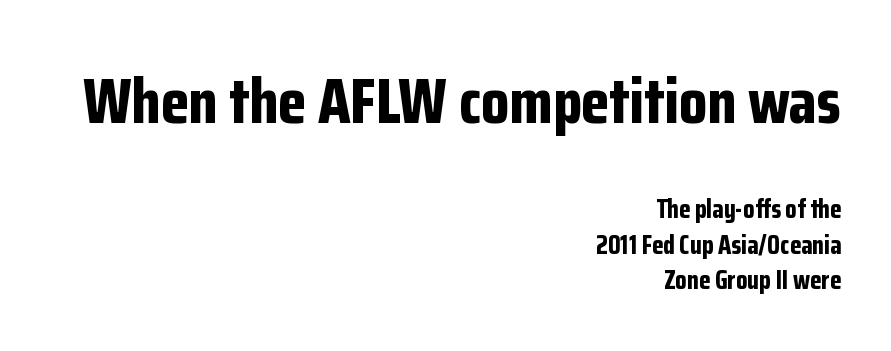
The passage shown stacks its lines at a standard gap. This sample uses an upright cut, with every glyph sitting square on the baseline. The horizontal fit of the characters is conventional and even. The first block has been scaled up relative to the second. Compared with a flush-left layout, this one pins lines to the opposite, right side. Looks like regular typesetting: each glyph gets only the width it needs.
